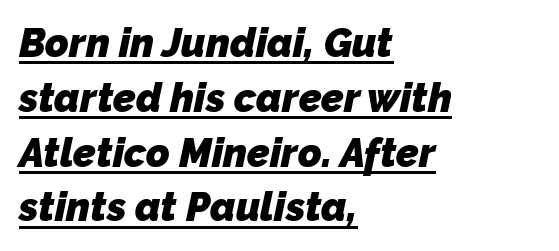
The image shows 40 px heavy sans-serif type; set left-aligned, normal line spacing (1.37x), normal letter spacing, underlined; low stroke contrast and a medium x-height.
